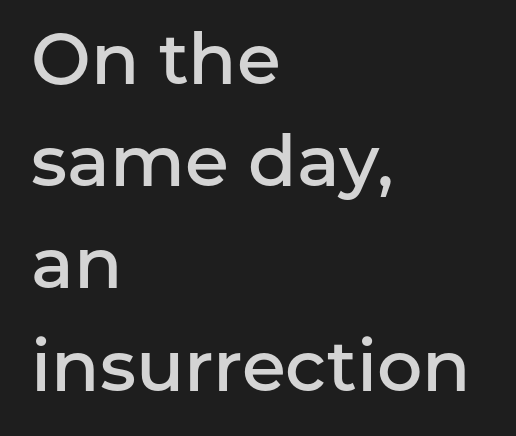
Q: Is the text bold? A: Semi-bold.
Q: Is the text italic (slanted)? A: No, it is upright.
Q: Is the typeface a serif or a sans-serif typeface? A: Sans-serif.
Q: Is the text underlined? A: No.
Q: How is the paragraph aligned? A: Left-aligned.
Q: Is the spacing between letters normal or unusually wide? A: Normal.
Q: Is the spacing between lines tight, normal or loose? A: Normal.
Q: Width (condensed, normal, or wide)? A: Normal.
Q: Stroke contrast? A: Low.
Q: x-height? A: Medium.
Q: Monospaced? A: No.
